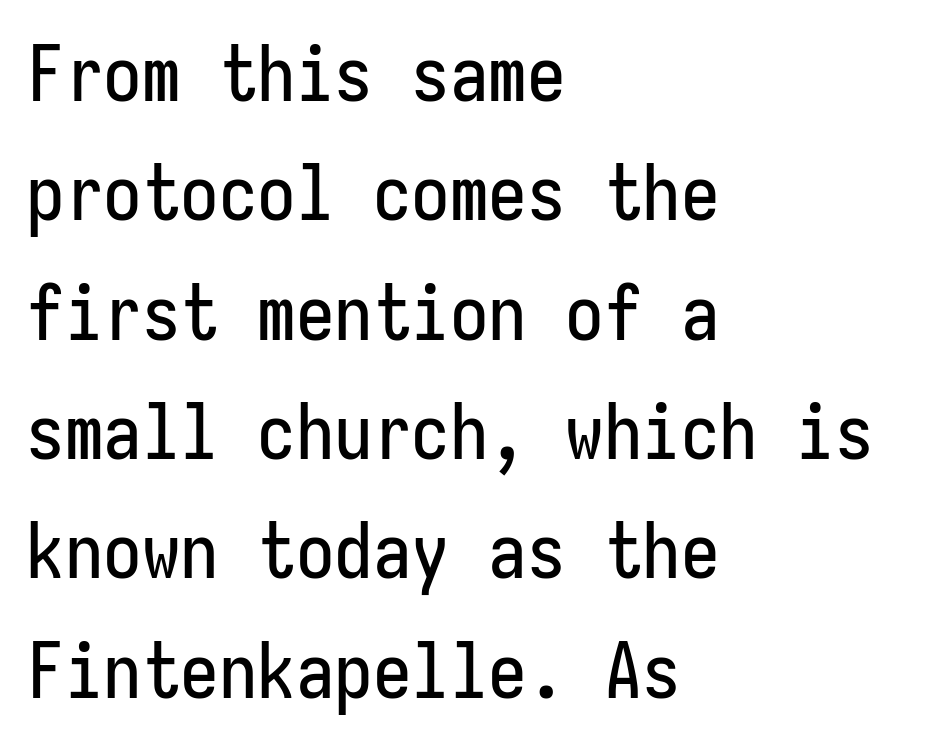
Q: Is the text italic (slanted)? A: No, it is upright.
Q: Is the typeface a serif or a sans-serif typeface? A: Sans-serif.
Q: Is the text underlined? A: No.
Q: How is the paragraph aligned? A: Left-aligned.
Q: Is the spacing between letters normal or unusually wide? A: Normal.
Q: Is the spacing between lines tight, normal or loose? A: Normal.
Q: Width (condensed, normal, or wide)? A: Condensed.
Q: Stroke contrast? A: Low.
Q: x-height? A: Medium.
Q: Monospaced? A: Yes.
